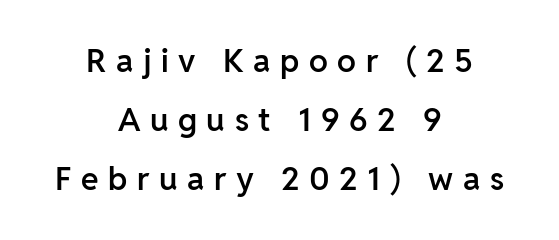
The image shows 32 px semibold sans-serif type, upright; set centered, line spacing 1.85x, unusually wide letter spacing (+0.3 em), not underlined; low stroke contrast and a medium x-height.
